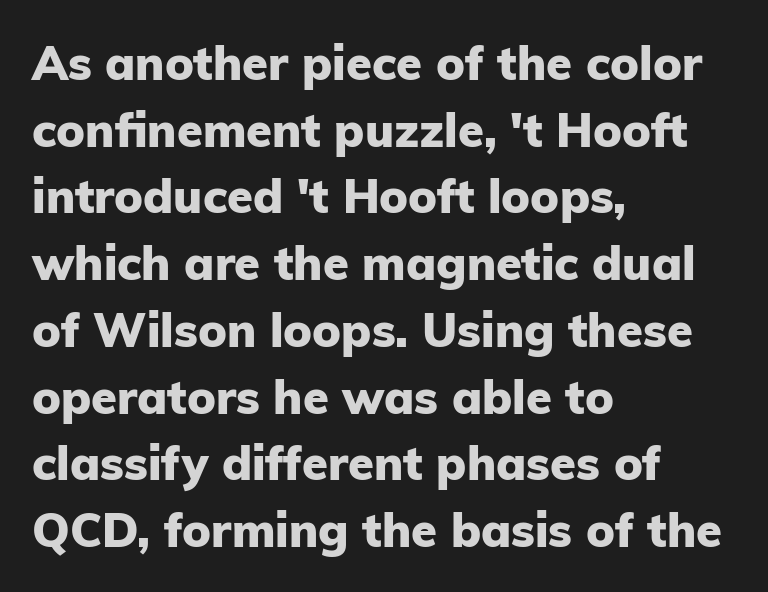
{"serif": "no", "italic": "no", "bold": "yes", "weight": "heavy", "width": "normal", "stroke_contrast": "low", "x_height": "medium", "monospaced": "no", "underline": "no", "align": "left", "line_spacing": "normal", "line_spacing_ratio": 1.42, "letter_spacing": "normal", "letter_spacing_em": 0.0, "glyph_px": 47}
